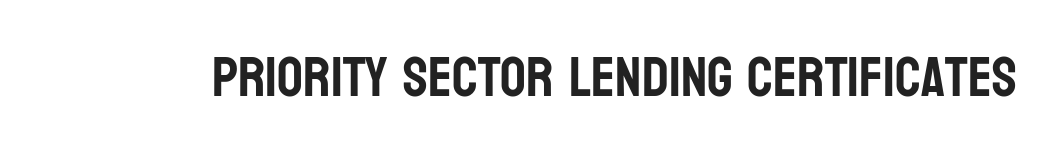
Anything drawn beneath the words? Only blank space. You could call the tracking neutral — neither tight nor loose. Do the characters align in a grid? No, the font is proportional. This sample uses a sans-serif face.
